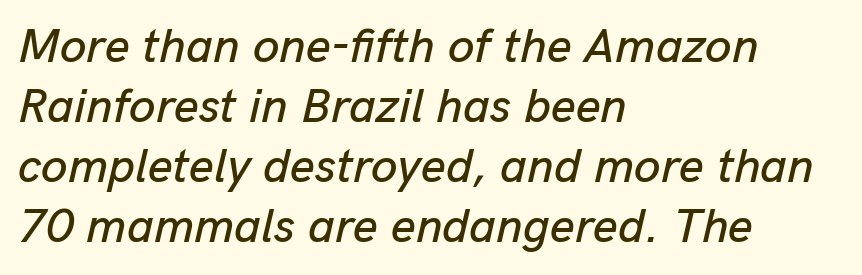
The image shows 48 px text type, italic (leaning right); set left-aligned, normal line spacing (1.25x), normal letter spacing, not underlined; low stroke contrast and a medium x-height.
